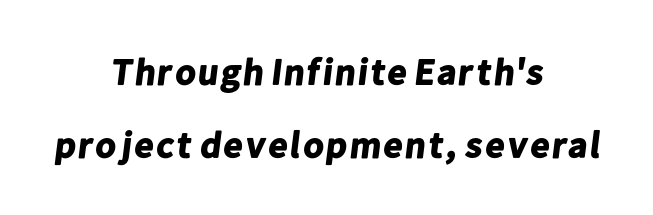
{"serif": "no", "bold": "yes", "weight": "bold", "width": "normal", "stroke_contrast": "low", "x_height": "medium", "monospaced": "no", "underline": "no", "align": "center", "line_spacing": "loose", "line_spacing_ratio": 1.96, "letter_spacing": "normal", "letter_spacing_em": 0.0, "glyph_px": 37}
